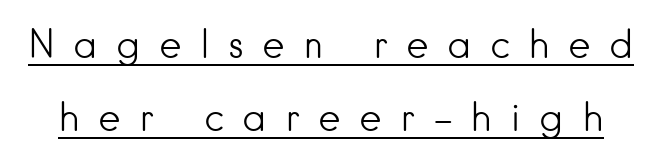
{"serif": "no", "italic": "no", "bold": "no", "weight": "light", "width": "normal", "stroke_contrast": "low", "x_height": "small", "monospaced": "no", "underline": "yes", "line_spacing_ratio": 1.87, "letter_spacing": "wide", "letter_spacing_em": 0.46, "glyph_px": 39}
